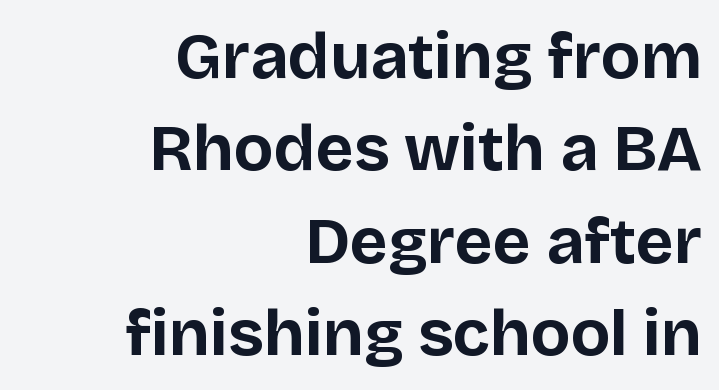
Check the space under the baseline: it is left empty. It's the straight-up-and-down kind of type. Heavy-handed strokes throughout: this text is bold. The setting favours the right margin, as signatures and pull-quotes sometimes do.
